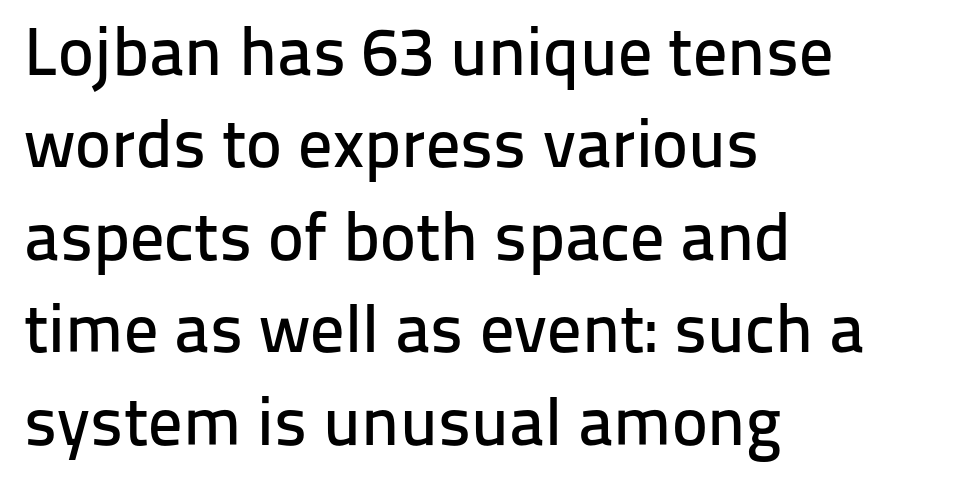
Q: Is the text italic (slanted)? A: No, it is upright.
Q: Is the typeface a serif or a sans-serif typeface? A: Sans-serif.
Q: Is the text underlined? A: No.
Q: How is the paragraph aligned? A: Left-aligned.
Q: Is the spacing between letters normal or unusually wide? A: Normal.
Q: Is the spacing between lines tight, normal or loose? A: Normal.
Q: Width (condensed, normal, or wide)? A: Normal.
Q: Stroke contrast? A: Low.
Q: x-height? A: Medium.
Q: Monospaced? A: No.
